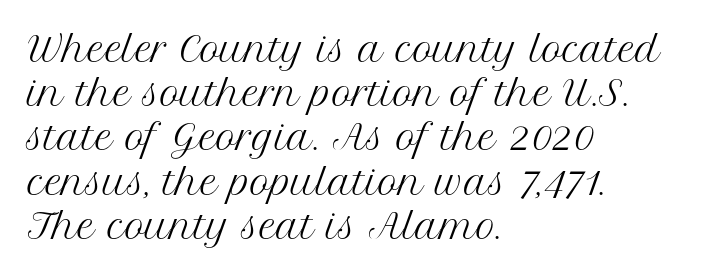
The image shows 34 px regular-weight serif type; set left-aligned, normal line spacing (1.3x), normal letter spacing, not underlined; medium stroke contrast and a medium x-height.
